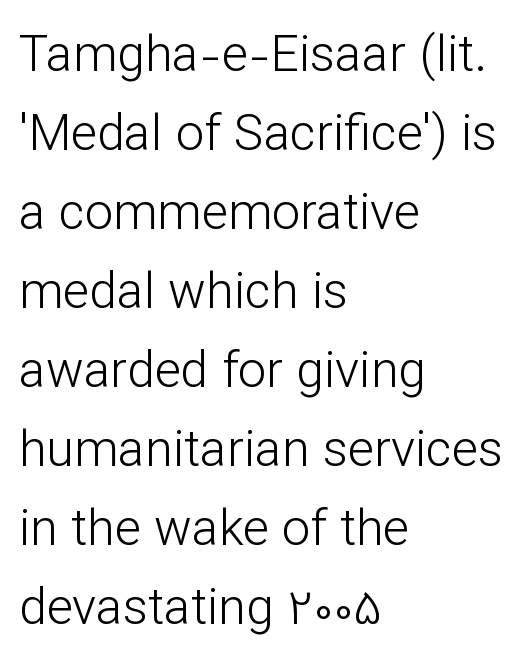
Q: Is the text bold? A: No.
Q: Is the text italic (slanted)? A: No, it is upright.
Q: Is the typeface a serif or a sans-serif typeface? A: Sans-serif.
Q: Is the text underlined? A: No.
Q: How is the paragraph aligned? A: Left-aligned.
Q: Is the spacing between letters normal or unusually wide? A: Normal.
Q: Is the spacing between lines tight, normal or loose? A: Normal.
Q: Width (condensed, normal, or wide)? A: Normal.
Q: Stroke contrast? A: Low.
Q: x-height? A: Medium.
Q: Monospaced? A: No.
